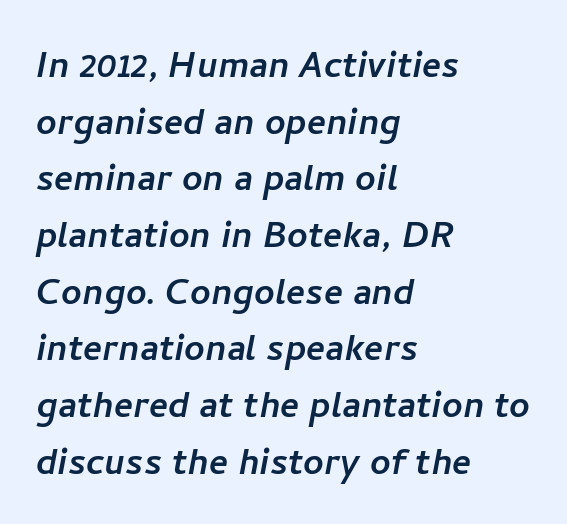
Q: Is the typeface a serif or a sans-serif typeface? A: Sans-serif.
Q: Is the text underlined? A: No.
Q: How is the paragraph aligned? A: Left-aligned.
Q: Is the spacing between letters normal or unusually wide? A: Normal.
Q: Is the spacing between lines tight, normal or loose? A: Normal.
Q: Width (condensed, normal, or wide)? A: Normal.
Q: Stroke contrast? A: Low.
Q: x-height? A: Medium.
Q: Monospaced? A: No.
